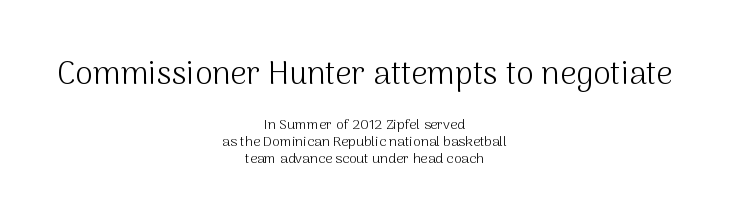
Q: Is the text bold? A: No.
Q: Is the text italic (slanted)? A: No, it is upright.
Q: Is the typeface a serif or a sans-serif typeface? A: Sans-serif.
Q: Is the text underlined? A: No.
Q: How is the paragraph aligned? A: Centered.
Q: Is the spacing between letters normal or unusually wide? A: Normal.
Q: Which block of text is set in a larger size, the first (top) or the second (bottom)? A: The first (top) one.
Q: Width (condensed, normal, or wide)? A: Normal.
Q: Stroke contrast? A: Medium.
Q: x-height? A: Medium.
Q: Monospaced? A: No.
